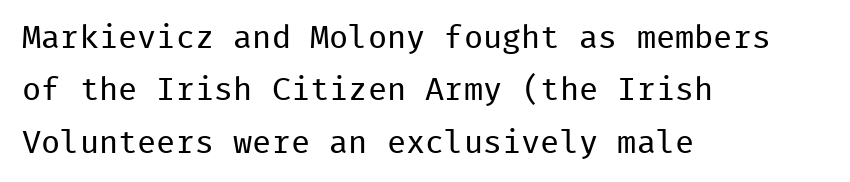
{"serif": "no", "italic": "no", "bold": "no", "weight": "regular", "width": "normal", "stroke_contrast": "low", "x_height": "medium", "monospaced": "yes", "underline": "no", "align": "left", "line_spacing": "normal", "line_spacing_ratio": 1.64, "letter_spacing": "normal", "letter_spacing_em": 0.0, "glyph_px": 32}
